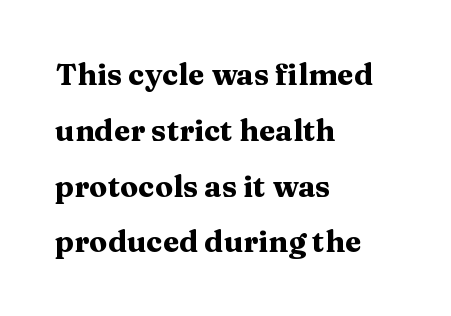
The image shows 30 px heavy, wide serif type, upright; set left-aligned, line spacing 1.86x, normal letter spacing, not underlined; medium stroke contrast and a medium x-height.
